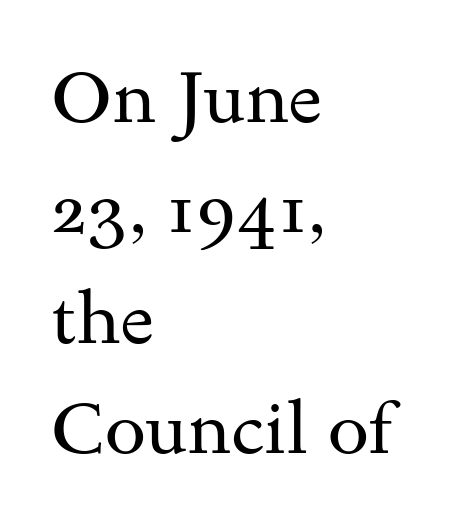
A typesetter would label this face a serif. A clean baseline with only descenders dipping below it. A quiet, ordinary-to-light weight characterises the typeface. If you drew a line through each stem, it would be perfectly vertical. These lines keep a tight, regular rhythm from letter to letter.
